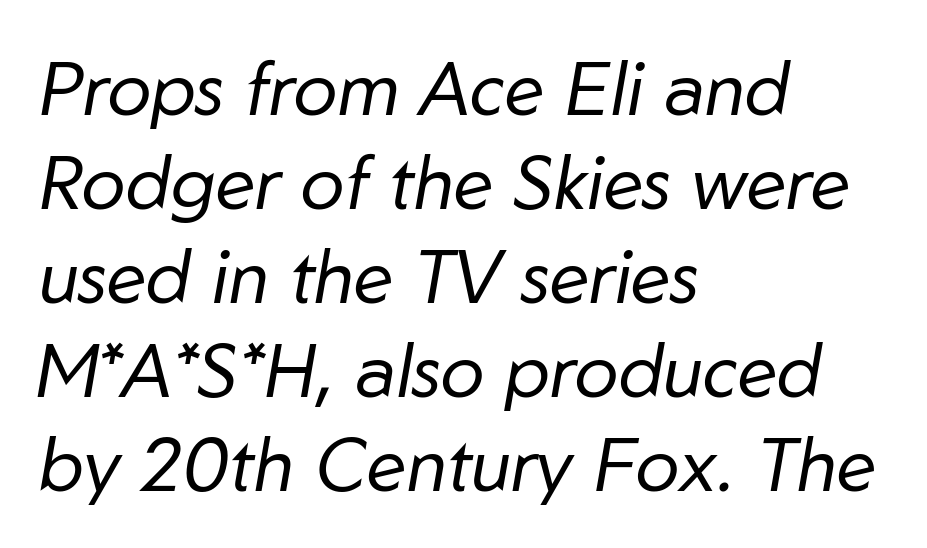
{"italic": "yes", "lean": "right", "slant_degrees": 10, "bold": "no", "weight": "regular", "width": "normal", "stroke_contrast": "low", "x_height": "medium", "monospaced": "no", "underline": "no", "align": "left", "line_spacing": "normal", "line_spacing_ratio": 1.27, "letter_spacing": "normal", "letter_spacing_em": 0.0, "glyph_px": 74}
